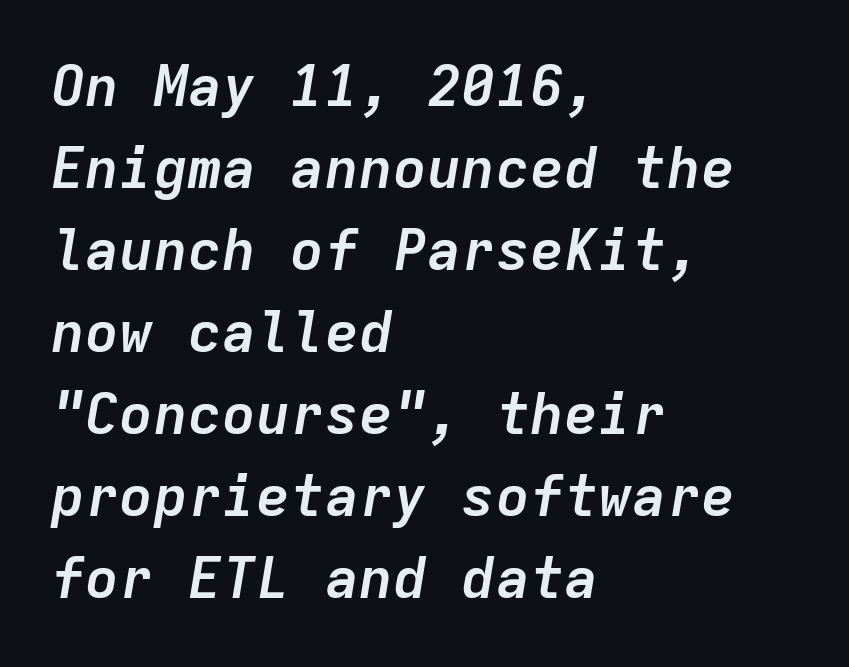
Caption: multi-line text, flush left, ragged right. I'd describe the lettering as bold — thick and assertive. This sample uses an oblique cut, with every glyph tilted off the vertical. Every character here occupies the same horizontal width, giving the sample a typewriter-like rhythm. The space beneath each line is pristine and unruled. Words appear dense and cohesive because spacing is normal.
